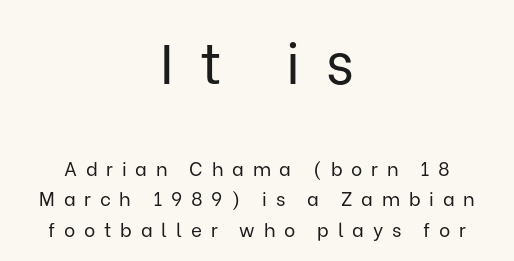
The image shows 56 px regular-weight sans-serif type, upright; set centered, normal line spacing (1.62x), unusually wide letter spacing (+0.46 em), not underlined; the first (top) block is 2.95x larger; low stroke contrast and a medium x-height.
